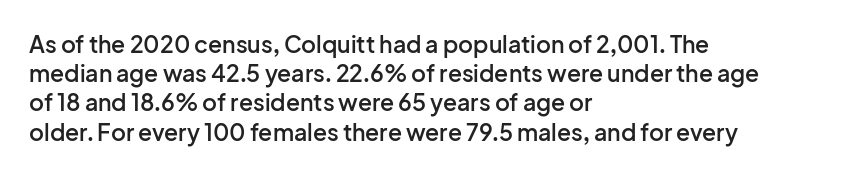
Q: Is the text bold? A: Semi-bold.
Q: Is the text italic (slanted)? A: No, it is upright.
Q: Is the text underlined? A: No.
Q: How is the paragraph aligned? A: Left-aligned.
Q: Is the spacing between letters normal or unusually wide? A: Normal.
Q: Is the spacing between lines tight, normal or loose? A: Normal.
